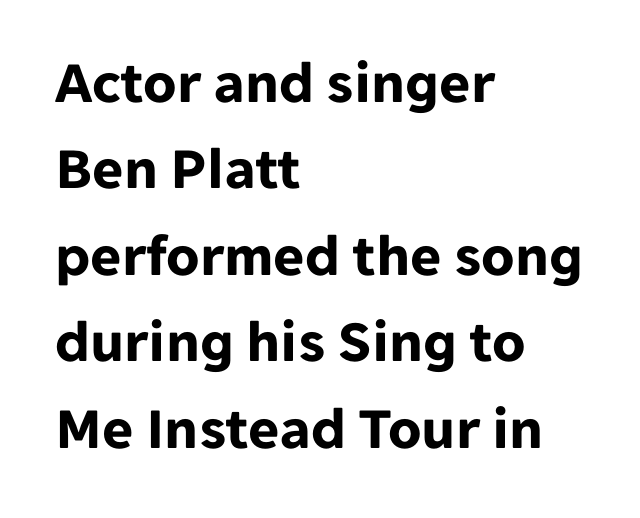
The image shows 60 px bold sans-serif type, upright; set left-aligned, normal line spacing (1.44x), normal letter spacing, not underlined; low stroke contrast and a medium x-height.
